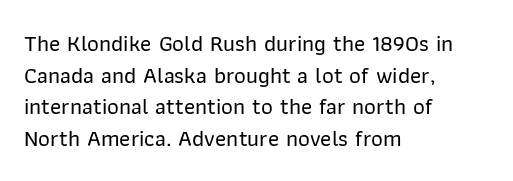
The letterforms sit shoulder to shoulder at normal distance. The paragraph has a hard left edge and a soft right edge. A clean baseline with only descenders dipping below it. No italicization has been applied; the sample stays upright.
